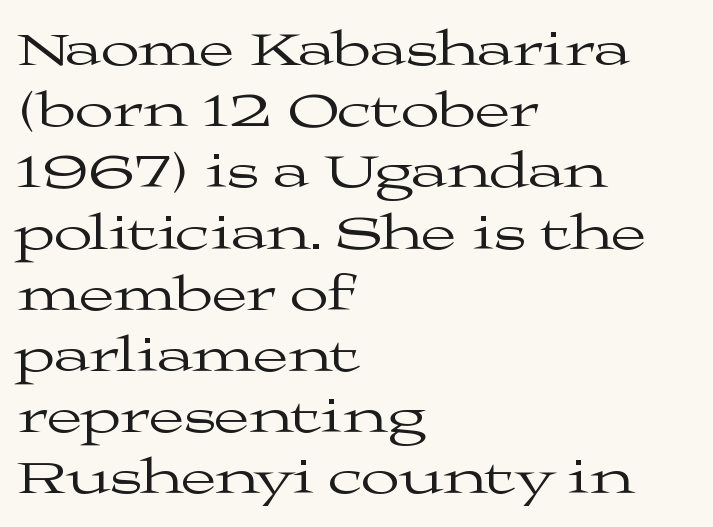
Q: Is the text bold? A: No.
Q: Is the text italic (slanted)? A: No, it is upright.
Q: Is the typeface a serif or a sans-serif typeface? A: Serif.
Q: Is the text underlined? A: No.
Q: How is the paragraph aligned? A: Left-aligned.
Q: Is the spacing between letters normal or unusually wide? A: Normal.
Q: Width (condensed, normal, or wide)? A: Wide.
Q: Stroke contrast? A: Medium.
Q: x-height? A: Medium.
Q: Monospaced? A: No.
